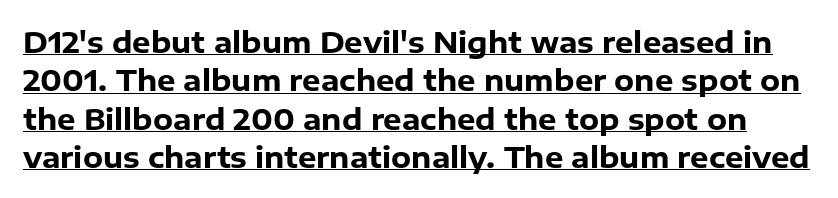
The designer left line spacing at the default. In terms of posture, this sample is upright. The glyphs in this specimen are sans serif. The gaps between neighbouring characters are ordinary and unremarkable.
